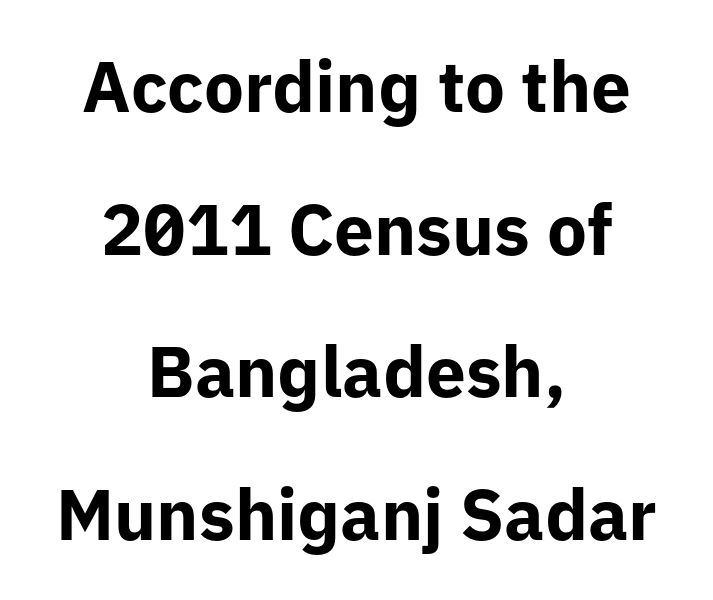
{"serif": "no", "italic": "no", "bold": "yes", "weight": "bold", "width": "normal", "stroke_contrast": "low", "x_height": "medium", "monospaced": "no", "underline": "no", "align": "center", "line_spacing": "loose", "line_spacing_ratio": 2.01, "letter_spacing": "normal", "letter_spacing_em": 0.0, "glyph_px": 71}
